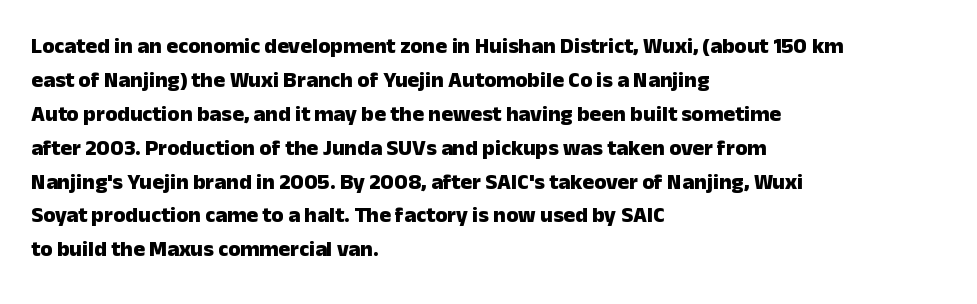
The image shows 22 px bold type, upright; set left-aligned, normal line spacing (1.54x), normal letter spacing, not underlined.
